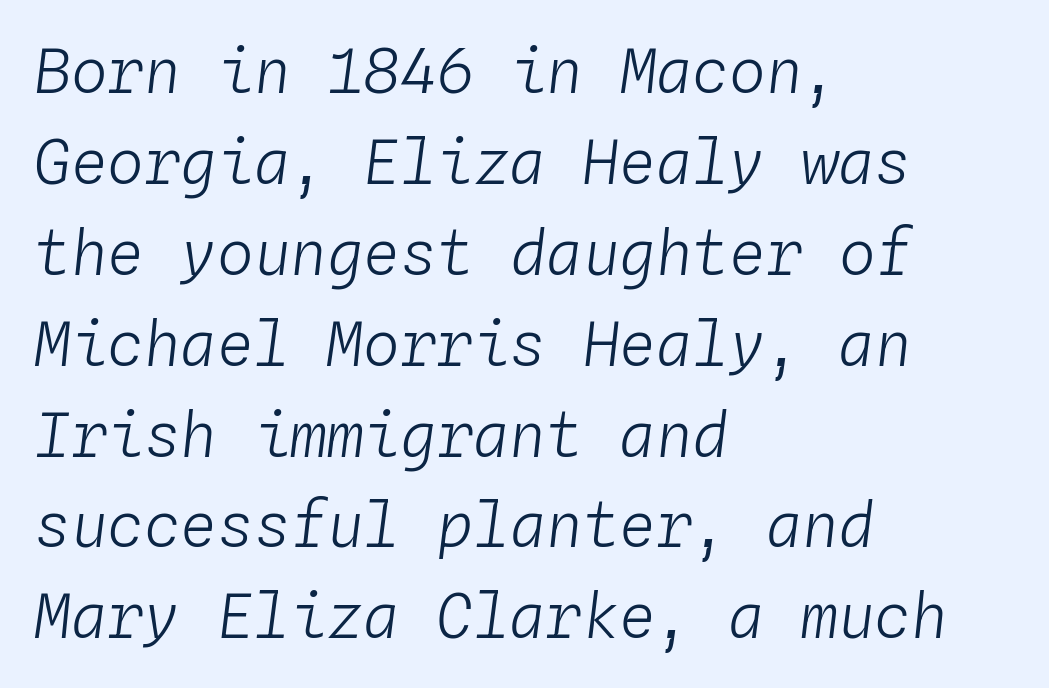
The image shows 61 px light type, italic (leaning right), monospaced; set left-aligned, normal line spacing (1.49x), normal letter spacing, not underlined; low stroke contrast and a medium x-height.
